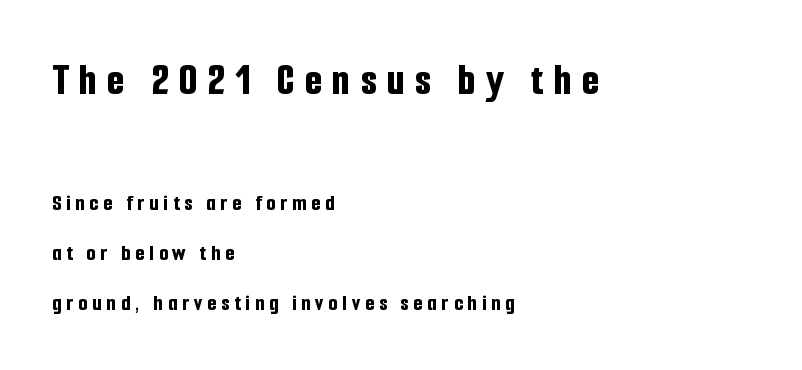
{"serif": "no", "italic": "no", "bold": "yes", "weight": "bold", "width": "condensed", "stroke_contrast": "low", "x_height": "medium", "monospaced": "no", "underline": "no", "align": "left", "line_spacing": "loose", "line_spacing_ratio": 2.18, "letter_spacing": "wide", "letter_spacing_em": 0.22, "larger_block": "first", "size_ratio": 2.0, "glyph_px": 46}
